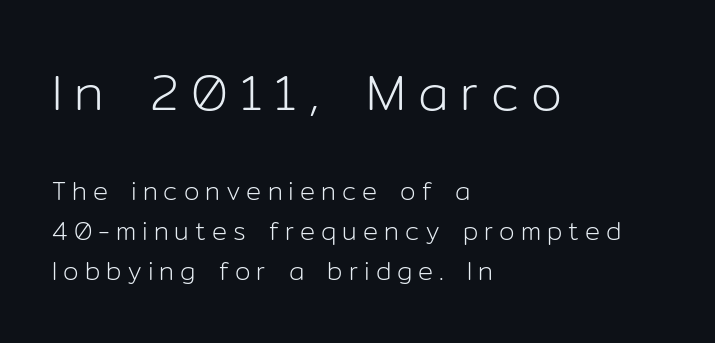
Q: Is the text bold? A: No.
Q: Is the text italic (slanted)? A: No, it is upright.
Q: Is the typeface a serif or a sans-serif typeface? A: Sans-serif.
Q: Is the text underlined? A: No.
Q: How is the paragraph aligned? A: Left-aligned.
Q: Is the spacing between letters normal or unusually wide? A: Unusually wide.
Q: Is the spacing between lines tight, normal or loose? A: Normal.
Q: Which block of text is set in a larger size, the first (top) or the second (bottom)? A: The first (top) one.
Q: Width (condensed, normal, or wide)? A: Normal.
Q: Stroke contrast? A: Low.
Q: x-height? A: Medium.
Q: Monospaced? A: No.
